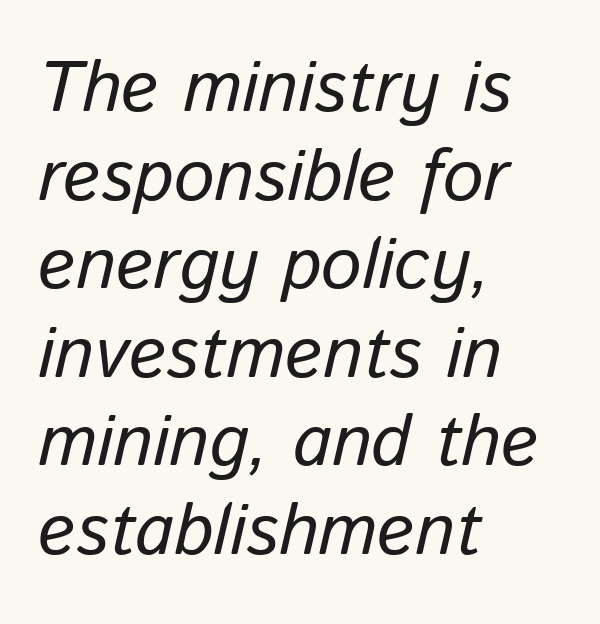
Q: Is the text bold? A: No.
Q: Is the text italic (slanted)? A: Yes, it leans right by about 13 degrees.
Q: Is the text underlined? A: No.
Q: How is the paragraph aligned? A: Left-aligned.
Q: Is the spacing between letters normal or unusually wide? A: Normal.
Q: Width (condensed, normal, or wide)? A: Normal.
Q: Stroke contrast? A: Low.
Q: x-height? A: Medium.
Q: Monospaced? A: No.
